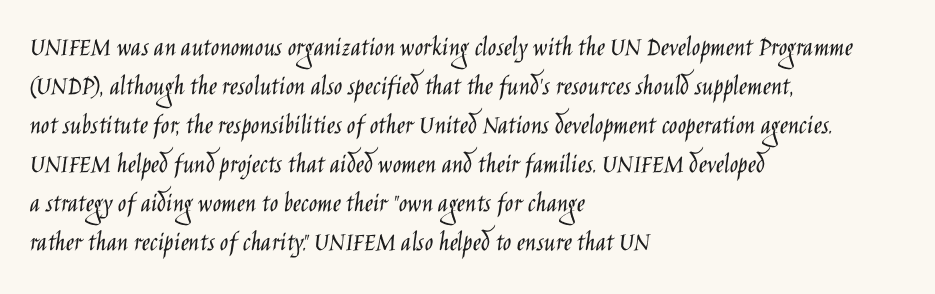
{"serif": "no", "bold": "no", "weight": "light", "width": "condensed", "stroke_contrast": "low", "x_height": "large", "monospaced": "no", "underline": "no", "align": "left", "line_spacing": "normal", "line_spacing_ratio": 1.39, "letter_spacing": "normal", "letter_spacing_em": 0.0, "glyph_px": 28}
